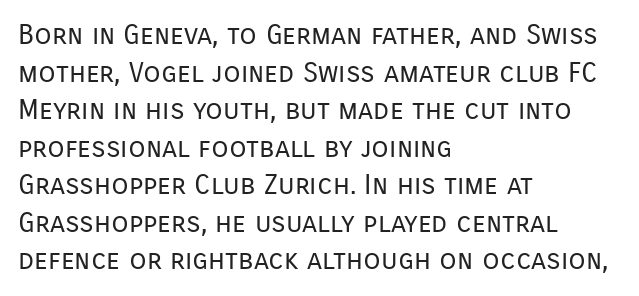
The image shows 28 px regular-weight sans-serif type, upright; set left-aligned, normal line spacing (1.34x), normal letter spacing, not underlined; low stroke contrast and a medium x-height.
